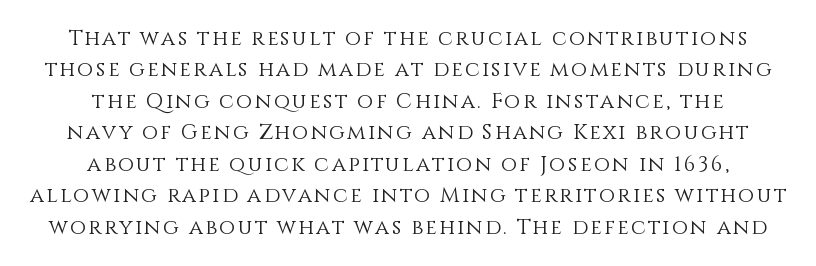
The image shows 21 px text type, upright; set centered, normal line spacing (1.5x), not underlined.
